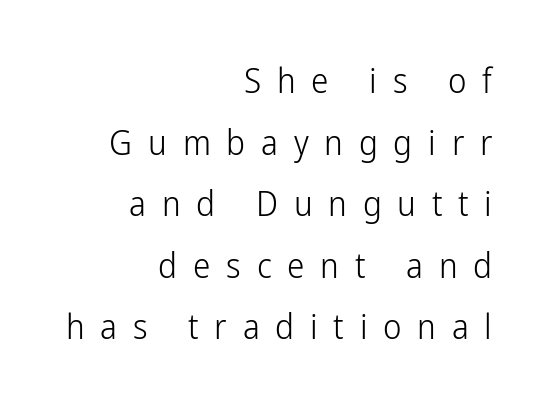
Look at the tracking — it's clearly loosened, letters drifting apart. Is there any slant? The stems are plumb. The weight tops out at a normal text grade. These lines are rendered in a variable-pitch font. The letters carry no serifs — their stems end cleanly without finishing strokes. A clean baseline with only descenders dipping below it.
